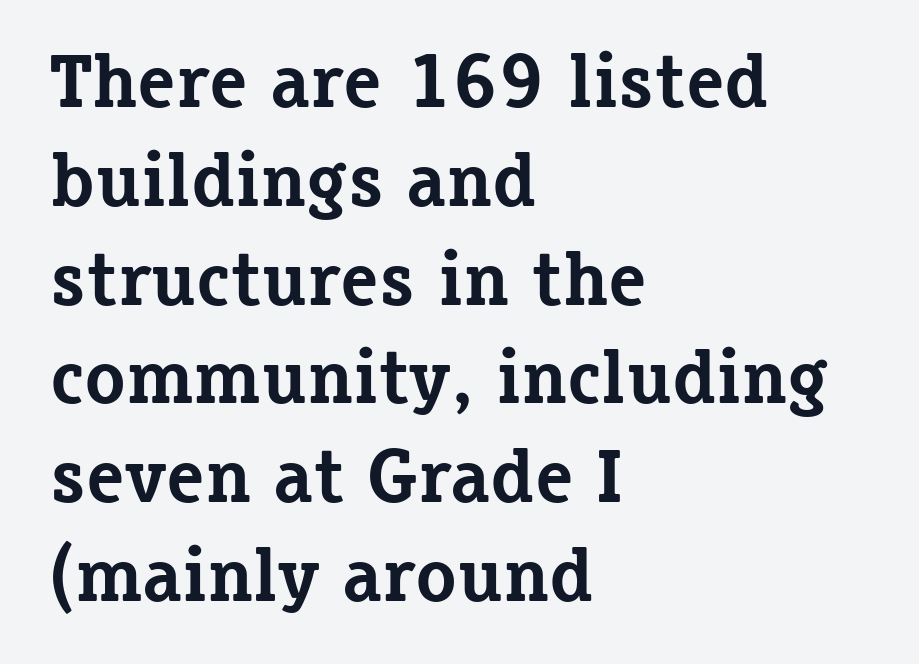
Q: Is the text bold? A: Yes.
Q: Is the text italic (slanted)? A: No, it is upright.
Q: Is the typeface a serif or a sans-serif typeface? A: Serif.
Q: Is the text underlined? A: No.
Q: How is the paragraph aligned? A: Left-aligned.
Q: Is the spacing between letters normal or unusually wide? A: Normal.
Q: Is the spacing between lines tight, normal or loose? A: Normal.
Q: Width (condensed, normal, or wide)? A: Normal.
Q: Stroke contrast? A: Low.
Q: x-height? A: Medium.
Q: Monospaced? A: No.
